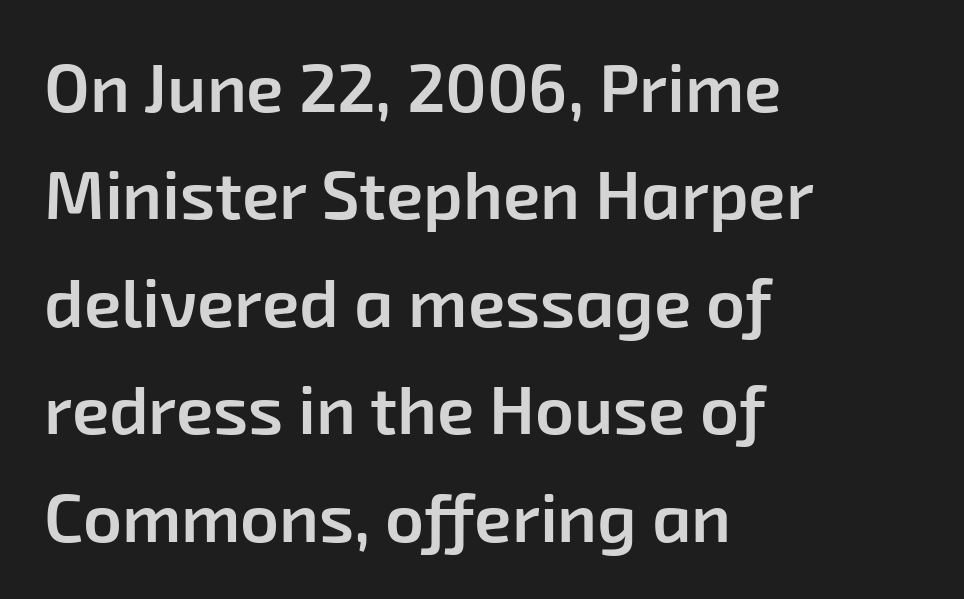
Q: Is the text bold? A: Semi-bold.
Q: Is the typeface a serif or a sans-serif typeface? A: Sans-serif.
Q: Is the text underlined? A: No.
Q: How is the paragraph aligned? A: Left-aligned.
Q: Is the spacing between letters normal or unusually wide? A: Normal.
Q: Is the spacing between lines tight, normal or loose? A: Normal.
Q: Width (condensed, normal, or wide)? A: Normal.
Q: Stroke contrast? A: Low.
Q: x-height? A: Medium.
Q: Monospaced? A: No.
